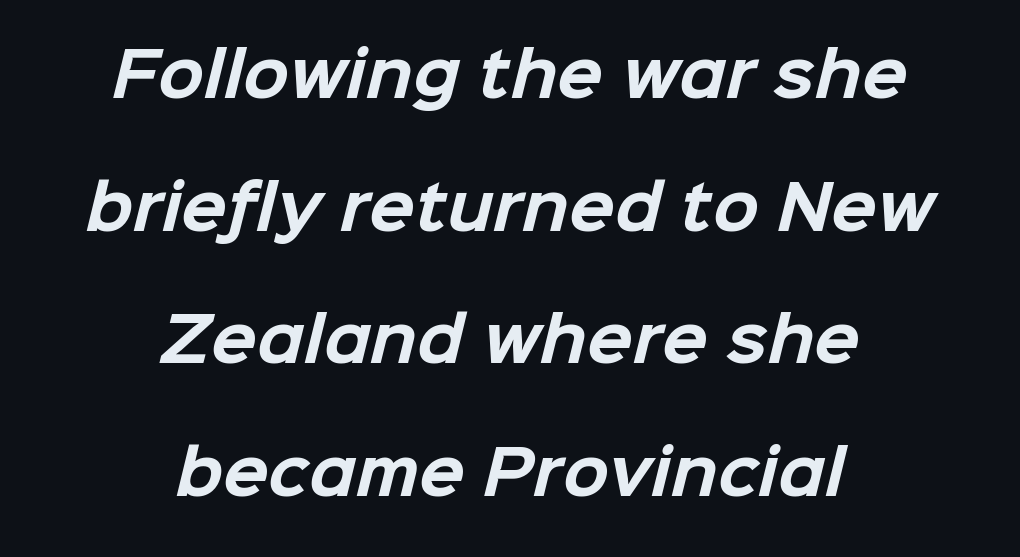
The image shows 60 px bold sans-serif type; set centered, loose line spacing (2.21x), normal letter spacing, not underlined; low stroke contrast and a medium x-height.
